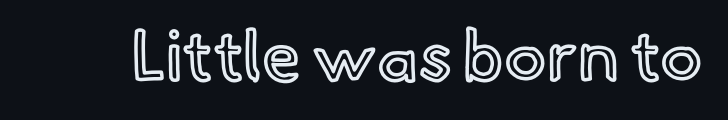
Every character sits straight up, as roman type does. Letter spacing: default. The space directly below the letters is spotless. Do the characters align in a grid? No, the font is proportional.
